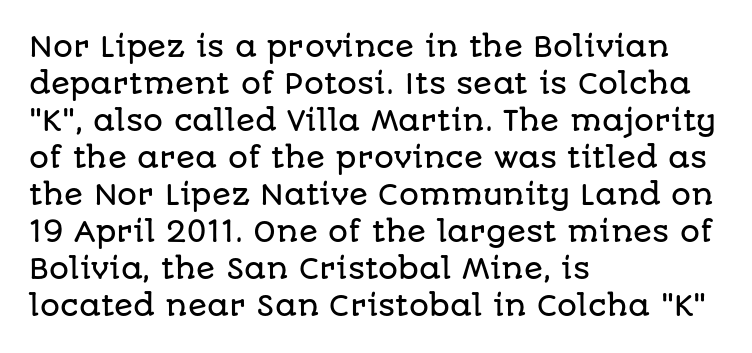
Evenly set lines give the paragraph a standard silhouette. Leftover space on each line is placed entirely after the last word. This sample has the flowing, uneven cadence of proportional lettering. Note: no serifs on the glyphs. The area under the type is left untouched.
